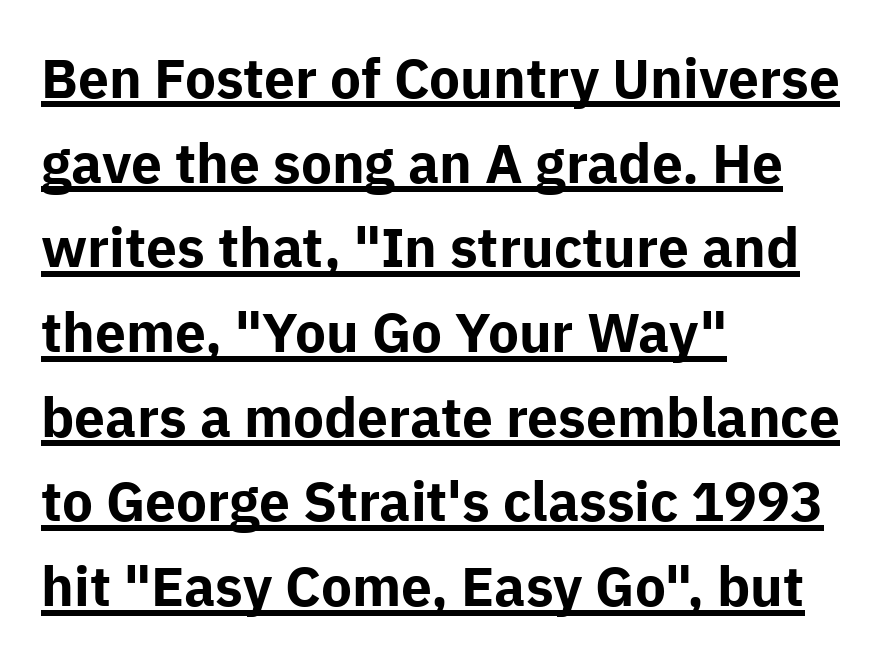
The image shows 55 px bold sans-serif type, upright; set left-aligned, normal line spacing (1.54x), normal letter spacing, underlined; low stroke contrast and a medium x-height.
